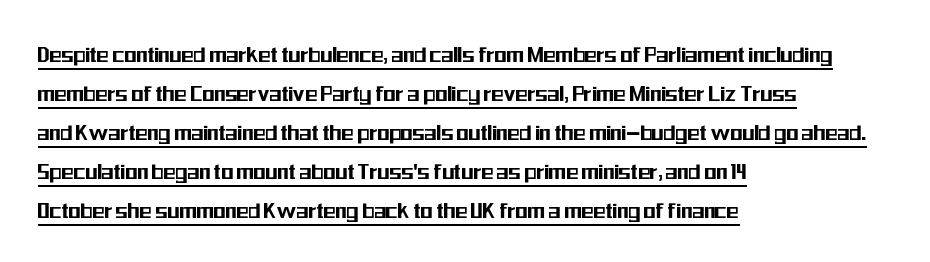
{"italic": "no", "underline": "yes", "align": "left", "line_spacing": "normal", "line_spacing_ratio": 1.56, "letter_spacing": "normal", "letter_spacing_em": 0.0, "glyph_px": 25}
